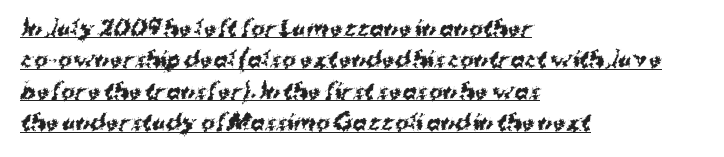
The image shows 21 px bold type; set left-aligned, normal line spacing (1.5x), normal letter spacing, underlined.
